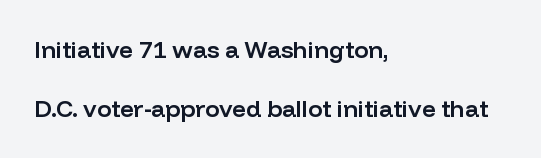
{"italic": "no", "bold": "semi", "underline": "no", "align": "left", "line_spacing": "loose", "line_spacing_ratio": 2.46, "letter_spacing": "normal", "letter_spacing_em": 0.0, "glyph_px": 24}
